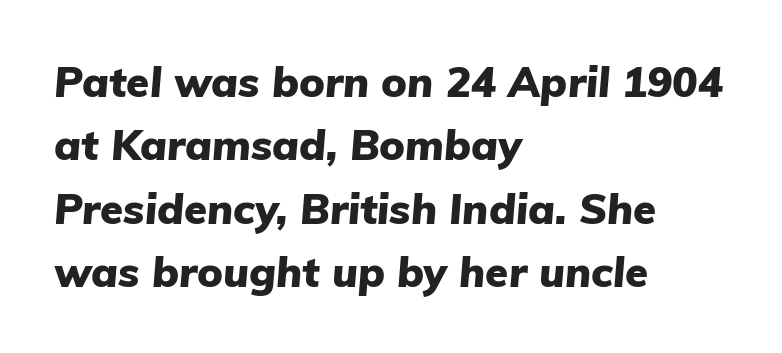
The image shows 42 px heavy type, italic (leaning right); set left-aligned, normal line spacing (1.51x), normal letter spacing, not underlined; low stroke contrast and a medium x-height.
